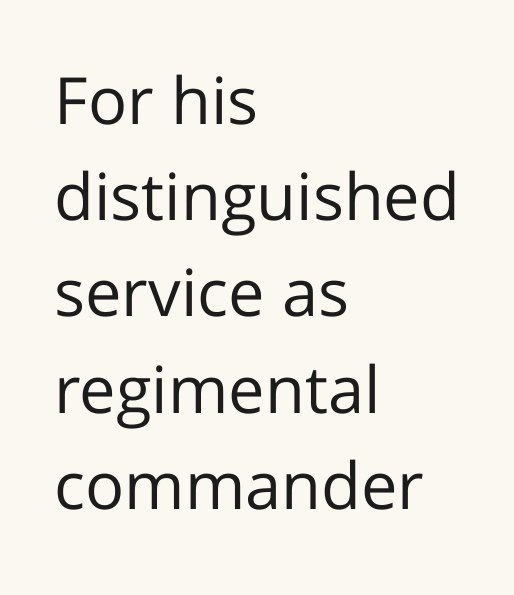
Q: Is the text bold? A: No.
Q: Is the text italic (slanted)? A: No, it is upright.
Q: Is the typeface a serif or a sans-serif typeface? A: Sans-serif.
Q: Is the text underlined? A: No.
Q: How is the paragraph aligned? A: Left-aligned.
Q: Is the spacing between letters normal or unusually wide? A: Normal.
Q: Is the spacing between lines tight, normal or loose? A: Normal.
Q: Width (condensed, normal, or wide)? A: Normal.
Q: Stroke contrast? A: Low.
Q: x-height? A: Medium.
Q: Monospaced? A: No.
